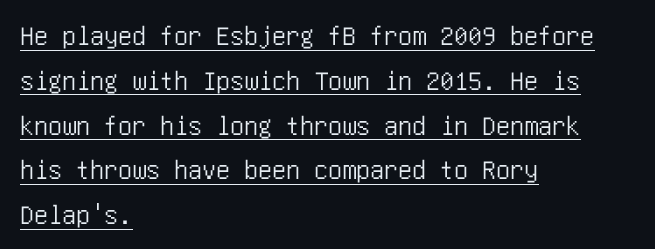
Q: Is the text italic (slanted)? A: No, it is upright.
Q: Is the typeface a serif or a sans-serif typeface? A: Sans-serif.
Q: Is the text underlined? A: Yes.
Q: How is the paragraph aligned? A: Left-aligned.
Q: Is the spacing between letters normal or unusually wide? A: Normal.
Q: Is the spacing between lines tight, normal or loose? A: Normal.
Q: Width (condensed, normal, or wide)? A: Condensed.
Q: Stroke contrast? A: Low.
Q: x-height? A: Large.
